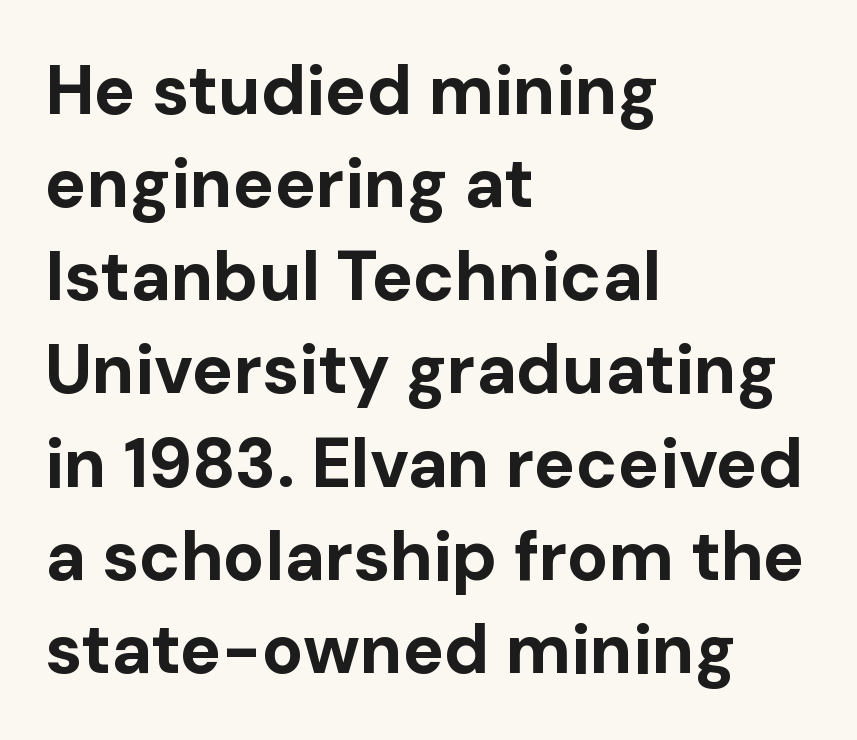
{"serif": "no", "italic": "no", "bold": "yes", "weight": "bold", "width": "normal", "stroke_contrast": "low", "x_height": "medium", "monospaced": "no", "underline": "no", "align": "left", "line_spacing": "normal", "line_spacing_ratio": 1.35, "letter_spacing": "normal", "letter_spacing_em": 0.0, "glyph_px": 69}
